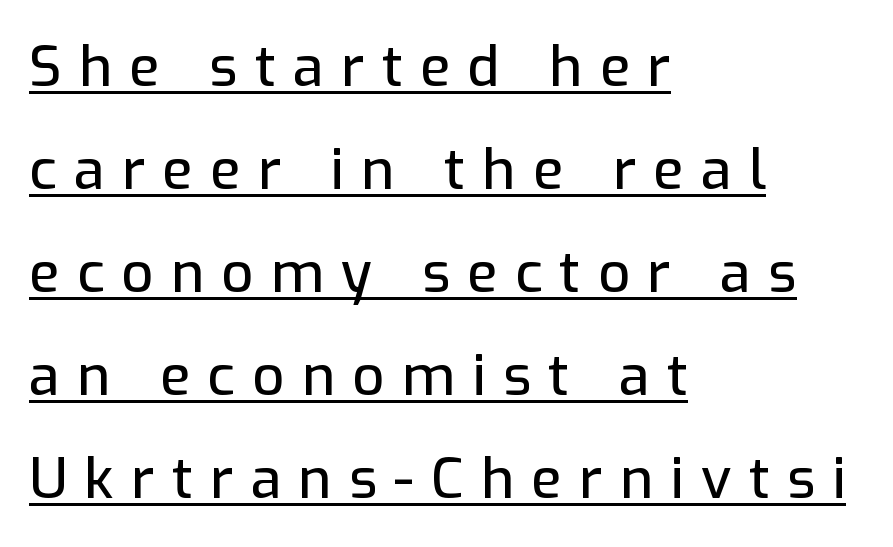
Quick note: not italic, upright. The rendering inserts visible extra space after every character. The paragraph shown leans on its left margin. These characters rest on top of a visible drawn line.
